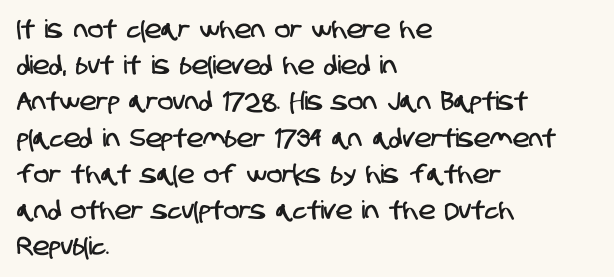
The image shows 25 px text type; set left-aligned, normal line spacing (1.45x), normal letter spacing, not underlined.
